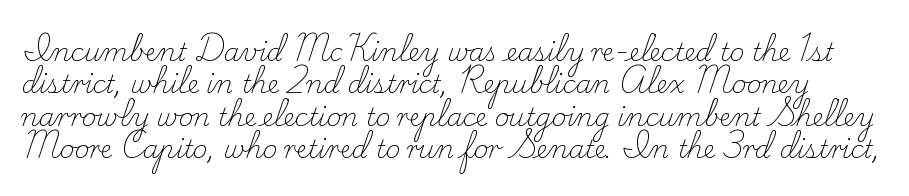
The image shows 25 px text type; set normal line spacing (1.3x), normal letter spacing, not underlined.
